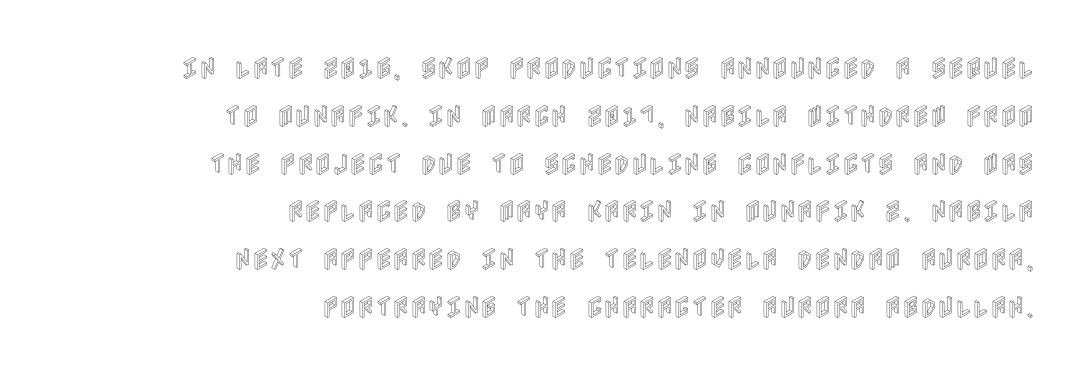
The image shows 24 px text type, upright; set right-aligned, loose line spacing (1.99x), normal letter spacing, not underlined.
